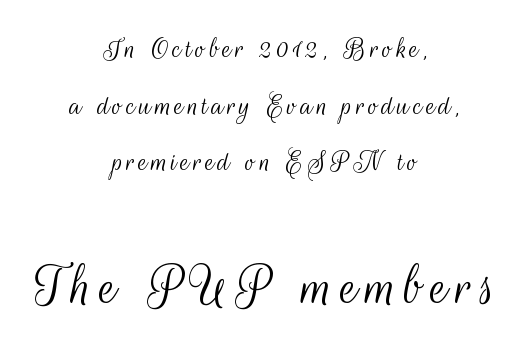
Q: Is the text bold? A: No.
Q: Is the text italic (slanted)? A: Yes.
Q: Is the typeface a serif or a sans-serif typeface? A: Sans-serif.
Q: Is the text underlined? A: No.
Q: How is the paragraph aligned? A: Centered.
Q: Which block of text is set in a larger size, the first (top) or the second (bottom)? A: The second (bottom) one.
Q: Width (condensed, normal, or wide)? A: Condensed.
Q: Stroke contrast? A: Medium.
Q: x-height? A: Small.
Q: Monospaced? A: No.
